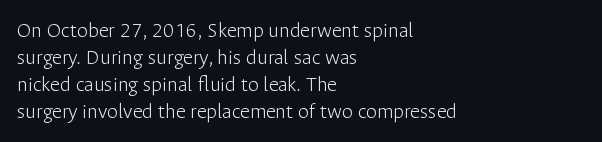
{"italic": "no", "bold": "no", "underline": "no", "align": "left", "line_spacing_ratio": 1.22, "letter_spacing": "normal", "letter_spacing_em": 0.0, "glyph_px": 22}
